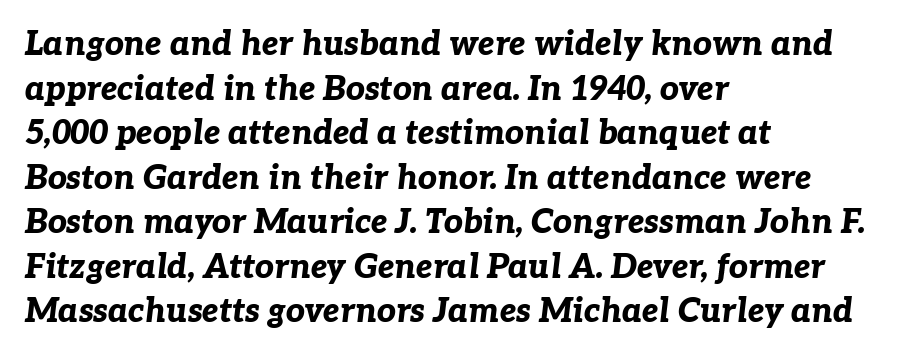
Q: Is the text bold? A: Yes.
Q: Is the text italic (slanted)? A: Yes, it leans right by about 7 degrees.
Q: Is the text underlined? A: No.
Q: How is the paragraph aligned? A: Left-aligned.
Q: Is the spacing between letters normal or unusually wide? A: Normal.
Q: Is the spacing between lines tight, normal or loose? A: Normal.
Q: Width (condensed, normal, or wide)? A: Normal.
Q: Stroke contrast? A: Low.
Q: x-height? A: Medium.
Q: Monospaced? A: No.
